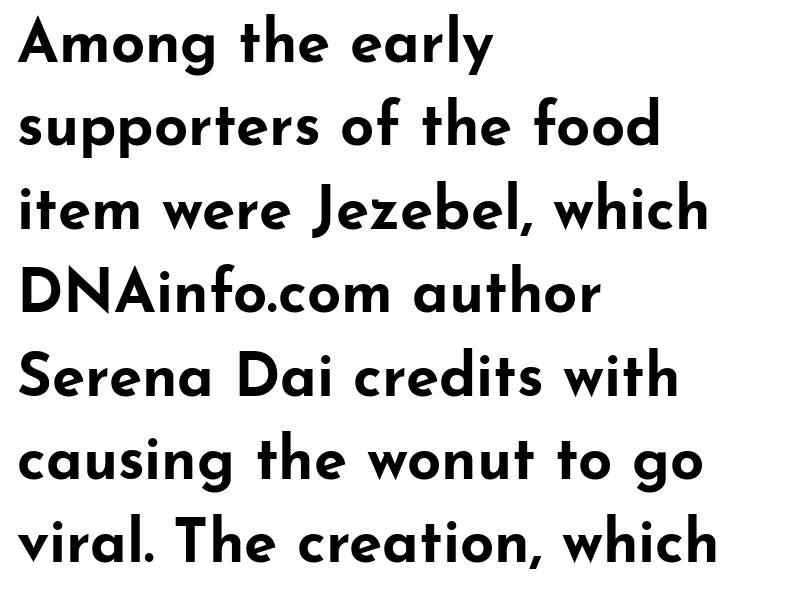
The image shows 60 px bold, wide sans-serif type, upright; set left-aligned, normal line spacing (1.39x), normal letter spacing, not underlined; low stroke contrast and a small x-height.
